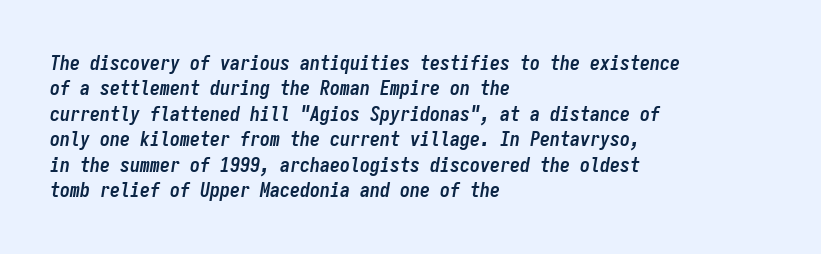
Weight: bold. The paragraph shown leans on its left margin. Descender tails drop into unmarked territory. Every character sits at an angle, as italics do.
